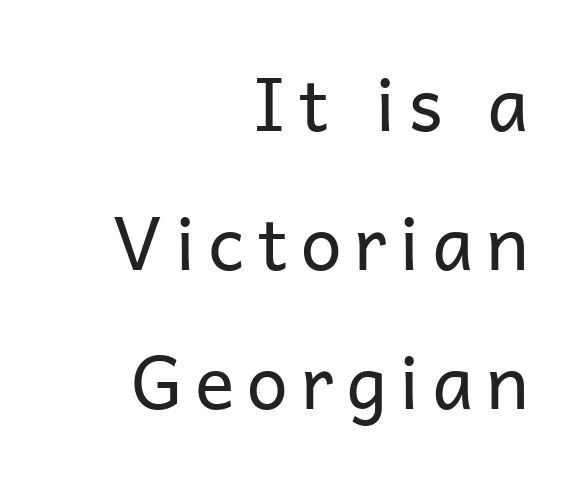
The image shows 74 px regular-weight sans-serif type, upright; set right-aligned, line spacing 1.88x, not underlined; low stroke contrast and a medium x-height.
